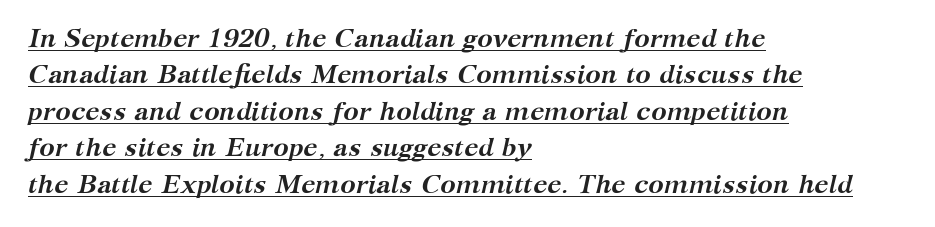
Line beginnings align vertically; line endings do not. Beneath each row of characters lies a ruled line. The font's italic variant was chosen for this text. Chunky letters — that's bold for sure.
